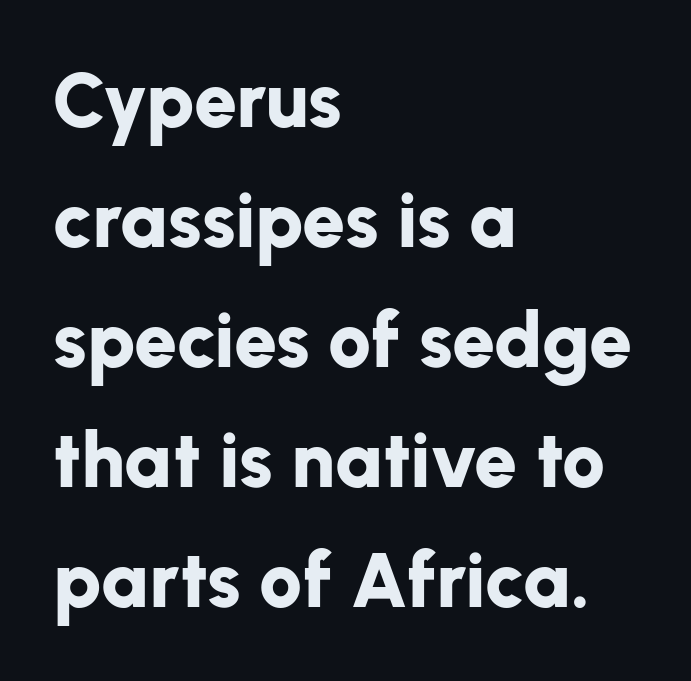
A typesetter would mark this as roman, not italic. Underline: absent. Between one letter and the next there's only the usual sliver of space. You could not count columns in this text — the font is proportionally spaced. Line beginnings align vertically; line endings do not.
